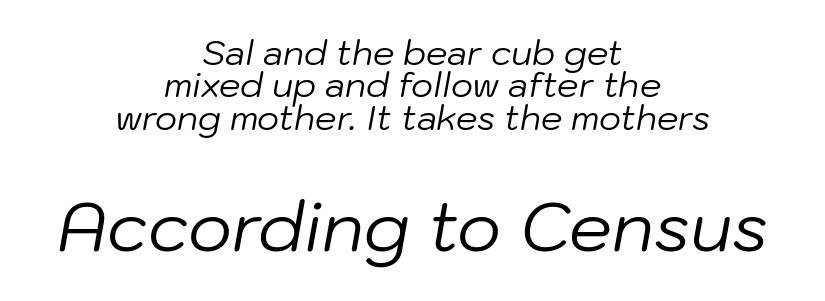
The font is comparable to plain body text, perhaps lighter. Bigger letters appear in the bottom chunk; the top chunk is reduced. Check under the words: just untouched page. Each new line begins almost immediately beneath the previous one. The passage shown is typed in a proportional face where columns would drift. There's an unmistakable incline to the writing here.
